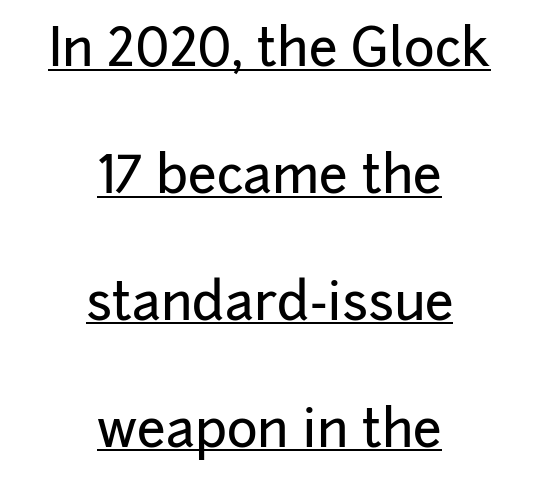
The image shows 52 px sans-serif type, upright; set centered, loose line spacing (2.44x), normal letter spacing, underlined; low stroke contrast and a medium x-height.
